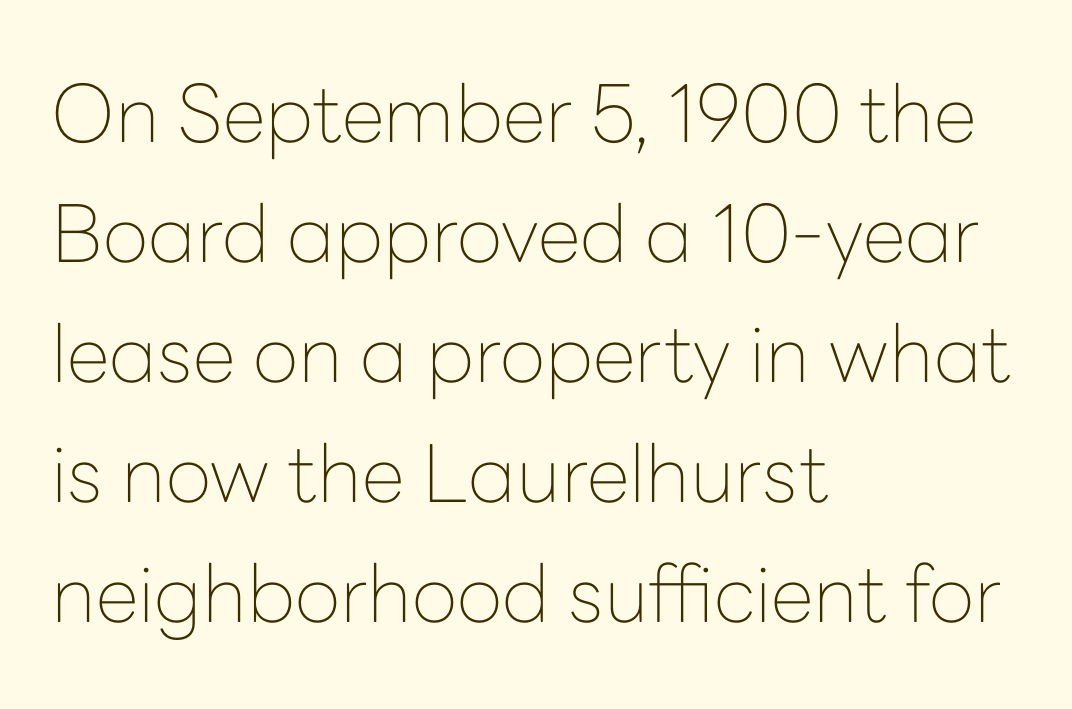
The image shows 79 px thin sans-serif type, upright; set left-aligned, normal line spacing (1.52x), normal letter spacing, not underlined; low stroke contrast and a medium x-height.
